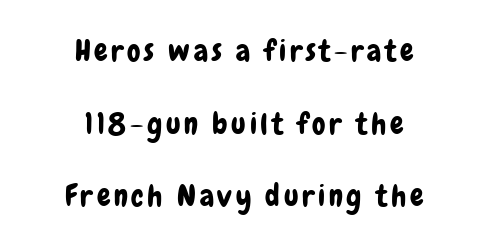
{"serif": "no", "italic": "no", "width": "condensed", "stroke_contrast": "low", "x_height": "medium", "monospaced": "no", "underline": "no", "align": "center", "line_spacing": "loose", "line_spacing_ratio": 2.42, "glyph_px": 30}
